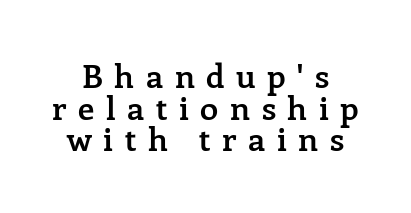
This is serif lettering, the kind often seen in printed books. In terms of leading, this rendering errs on the cramped side. Check under the words: just untouched page. The letters stand upright; this is a roman face. Observe the wide spacing: letters keep a clear distance from each other. Weight: semibold (demi).
